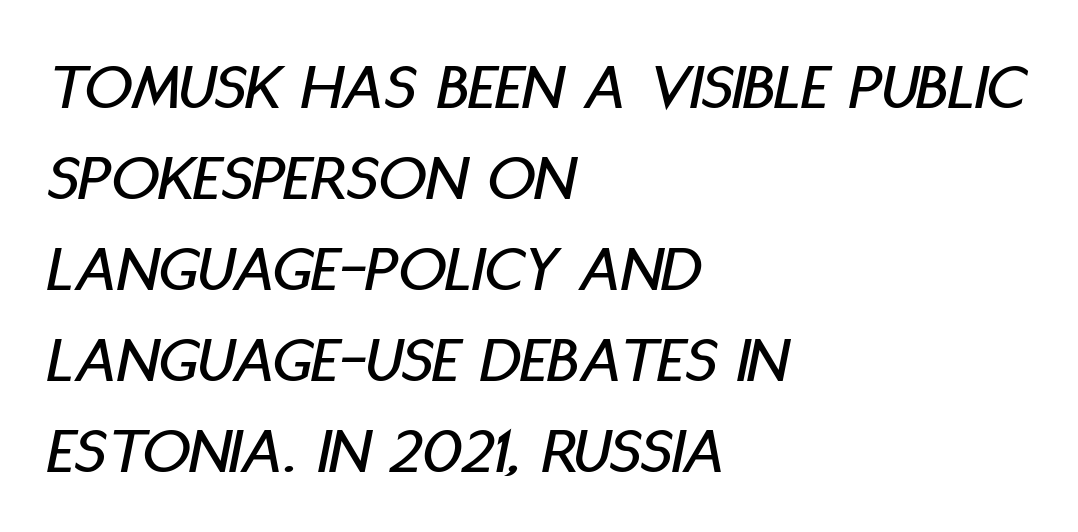
{"italic": "yes", "lean": "right", "slant_degrees": 11, "width": "condensed", "stroke_contrast": "low", "x_height": "large", "monospaced": "no", "underline": "no", "align": "left", "line_spacing": "normal", "line_spacing_ratio": 1.36, "letter_spacing": "normal", "letter_spacing_em": 0.0, "glyph_px": 67}
